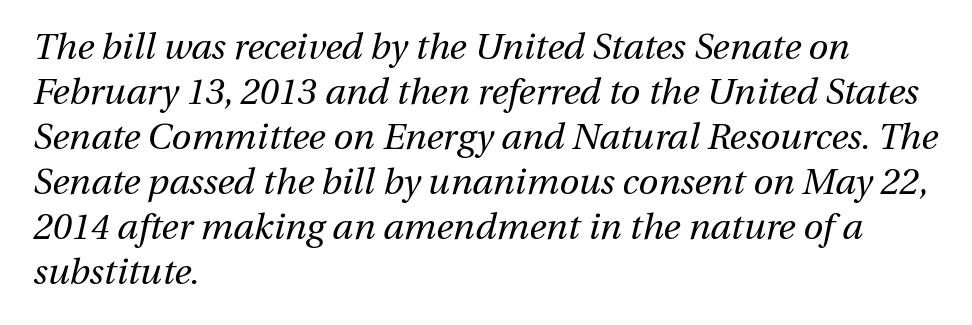
Q: Is the text bold? A: No.
Q: Is the text italic (slanted)? A: Yes, it leans right by about 13 degrees.
Q: Is the text underlined? A: No.
Q: How is the paragraph aligned? A: Left-aligned.
Q: Is the spacing between letters normal or unusually wide? A: Normal.
Q: Is the spacing between lines tight, normal or loose? A: Normal.
Q: Width (condensed, normal, or wide)? A: Normal.
Q: Stroke contrast? A: Medium.
Q: x-height? A: Medium.
Q: Monospaced? A: No.
